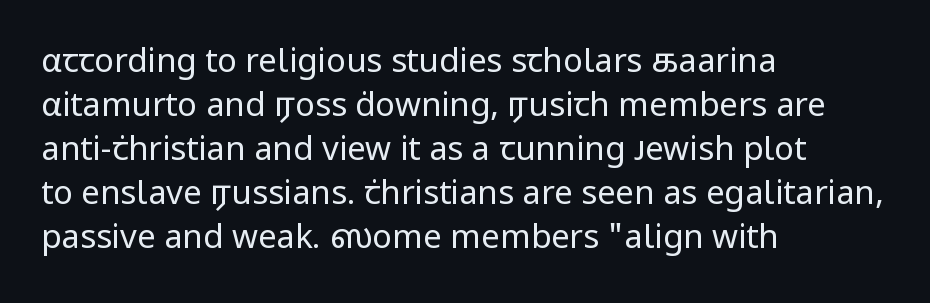
The image shows 33 px regular-weight sans-serif type, upright; set left-aligned, normal line spacing (1.33x), normal letter spacing, not underlined; low stroke contrast and a medium x-height.
